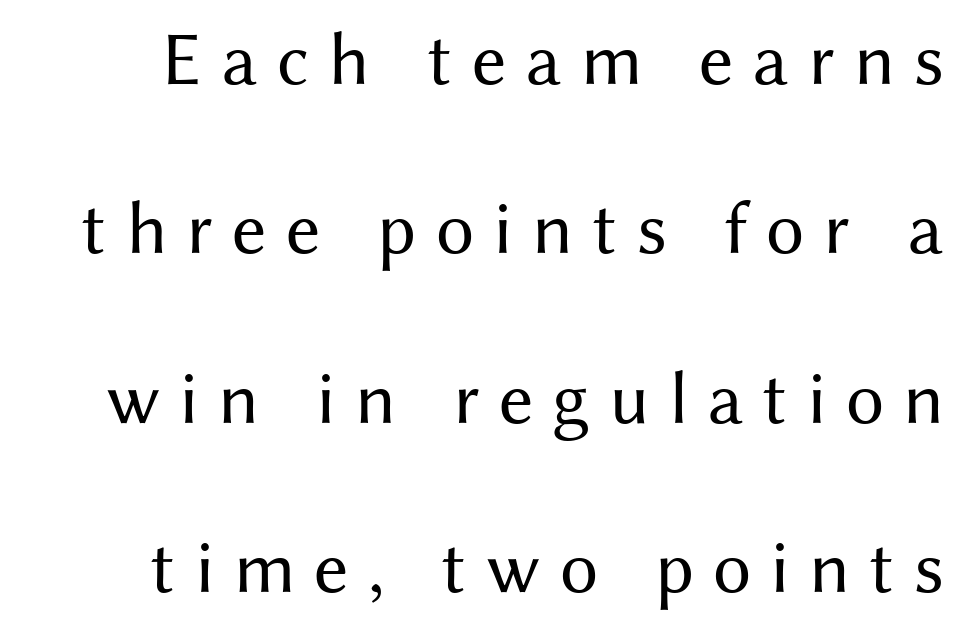
The image shows 76 px regular-weight sans-serif type, upright; set loose line spacing (2.23x), unusually wide letter spacing (+0.25 em), not underlined; medium stroke contrast and a medium x-height.
